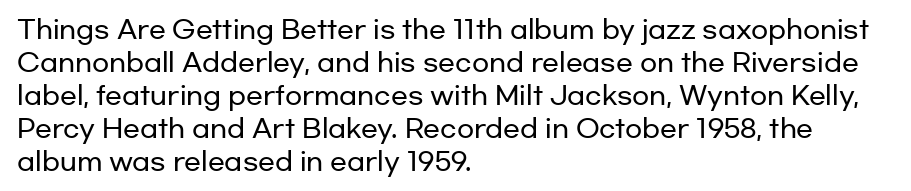
{"italic": "no", "underline": "no", "align": "left", "line_spacing": "normal", "line_spacing_ratio": 1.32, "letter_spacing": "normal", "letter_spacing_em": 0.0, "glyph_px": 25}
